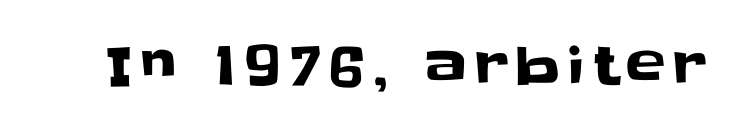
The area under the type is left untouched. To sum up the face: it is a sans, with no serifs. Ascenders rise straight up at ninety degrees. Here the designer chose a conventional face with non-uniform glyph widths.
